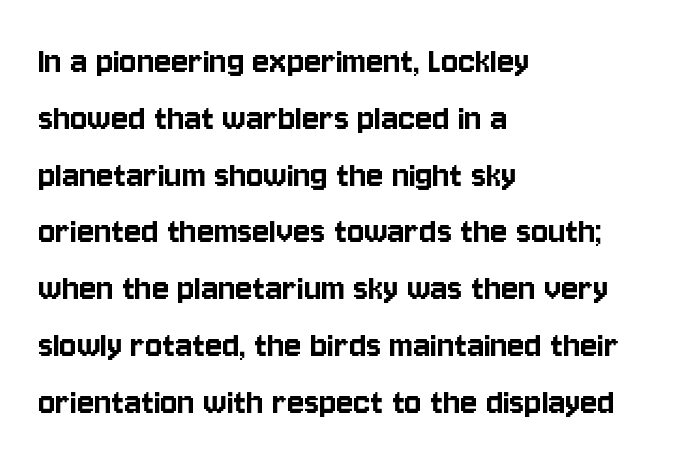
Every row of glyphs begins at an identical x-position on the left. Here the designer chose a conventional face with non-uniform glyph widths. No extra tracking has been applied to these lines. Underline: absent.
